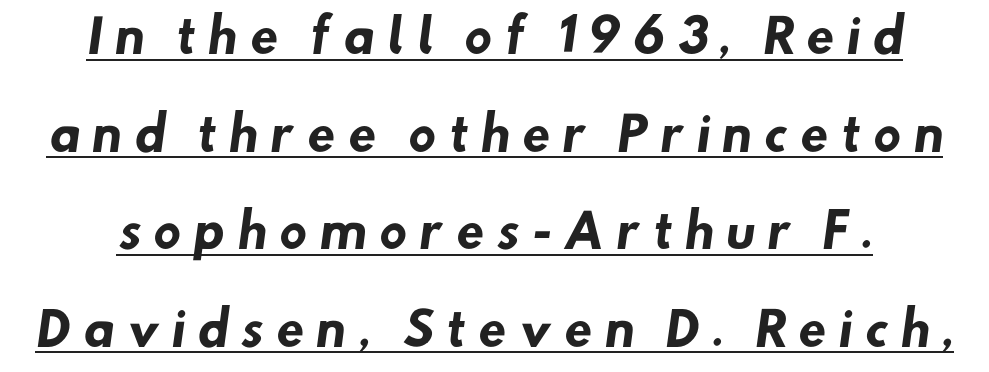
The image shows 46 px heavy sans-serif type; set loose line spacing (2.12x), unusually wide letter spacing (+0.25 em), underlined; low stroke contrast and a small x-height.
